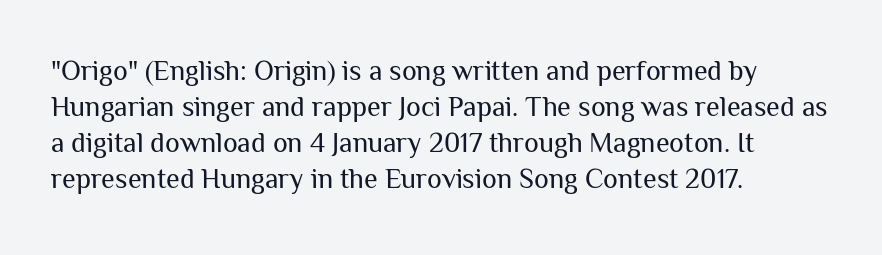
{"serif": "no", "italic": "no", "bold": "no", "weight": "regular", "width": "normal", "stroke_contrast": "medium", "x_height": "medium", "monospaced": "no", "underline": "no", "align": "left", "line_spacing": "normal", "line_spacing_ratio": 1.28, "letter_spacing": "normal", "letter_spacing_em": 0.0, "glyph_px": 28}
